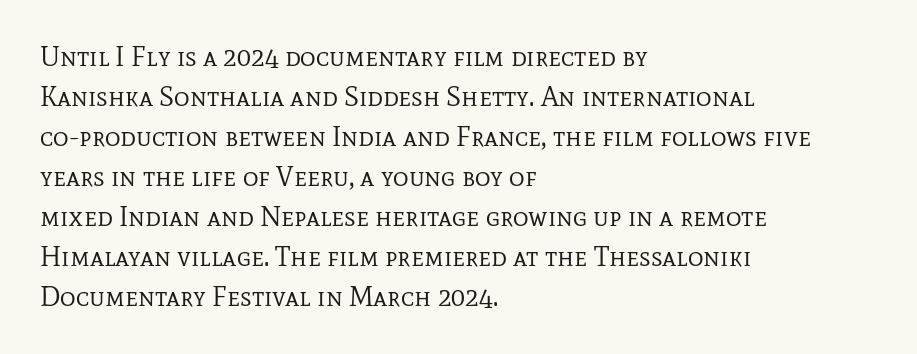
The image shows 27 px text type, upright; set left-aligned, normal line spacing (1.48x), normal letter spacing, not underlined.
